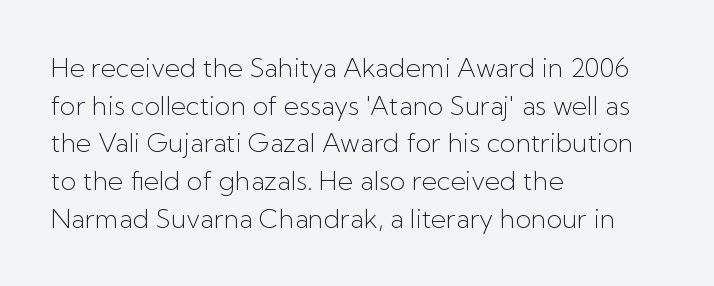
This sample is left-justified, so line endings fall wherever the words run out. Short note: letters normally spaced. These lines were composed using upright roman letters. Nothing heavy about these letters — not bold at all. The glyphs are unaccompanied by any horizontal stroke below them. Quick note: interline space is typical.
